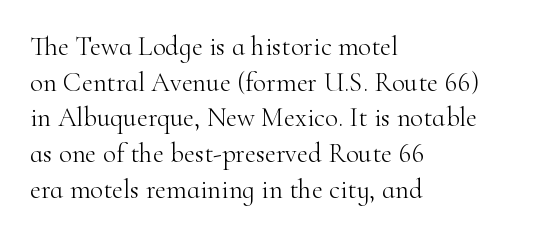
Q: Is the text bold? A: No.
Q: Is the text italic (slanted)? A: No, it is upright.
Q: Is the text underlined? A: No.
Q: How is the paragraph aligned? A: Left-aligned.
Q: Is the spacing between letters normal or unusually wide? A: Normal.
Q: Is the spacing between lines tight, normal or loose? A: Normal.
